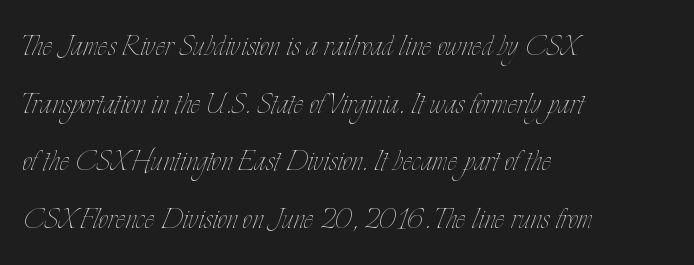
{"bold": "no", "weight": "thin", "width": "condensed", "stroke_contrast": "low", "x_height": "small", "monospaced": "no", "underline": "no", "align": "left", "line_spacing": "normal", "line_spacing_ratio": 1.56, "letter_spacing": "normal", "letter_spacing_em": 0.0, "glyph_px": 37}
